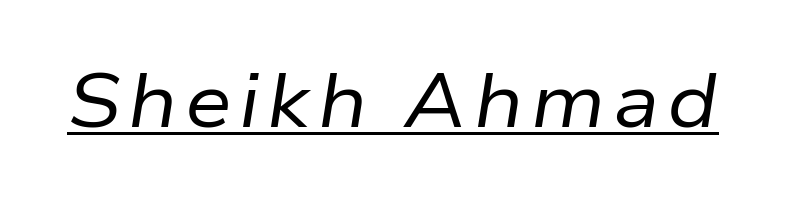
{"italic": "yes", "lean": "right", "slant_degrees": 9, "bold": "no", "weight": "regular", "width": "normal", "stroke_contrast": "low", "x_height": "medium", "monospaced": "no", "underline": "yes", "glyph_px": 75}
